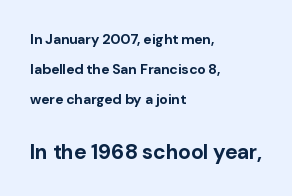
The image shows 21 px bold type, upright; set left-aligned, loose line spacing (2.16x), normal letter spacing, not underlined; the second (bottom) block is 1.5x larger.
